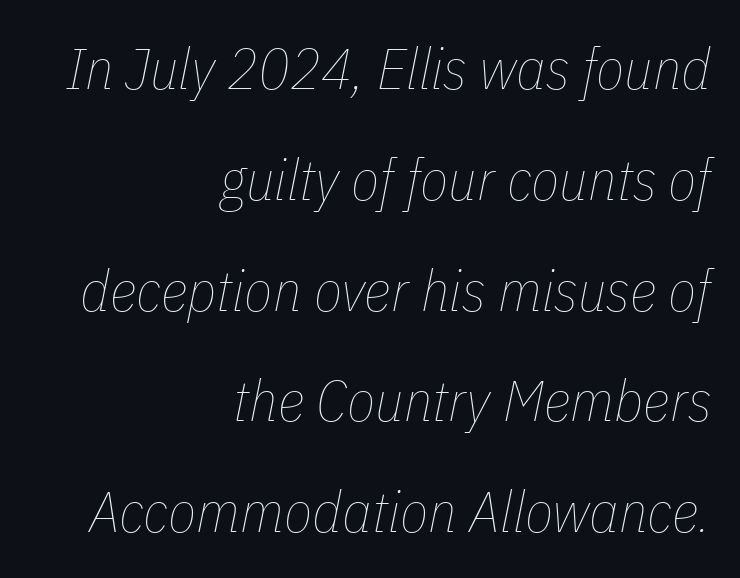
Q: Is the text bold? A: No.
Q: Is the text italic (slanted)? A: Yes, it leans right by about 11 degrees.
Q: Is the text underlined? A: No.
Q: How is the paragraph aligned? A: Right-aligned.
Q: Is the spacing between letters normal or unusually wide? A: Normal.
Q: Is the spacing between lines tight, normal or loose? A: Loose.
Q: Width (condensed, normal, or wide)? A: Condensed.
Q: Stroke contrast? A: Low.
Q: x-height? A: Medium.
Q: Monospaced? A: No.
